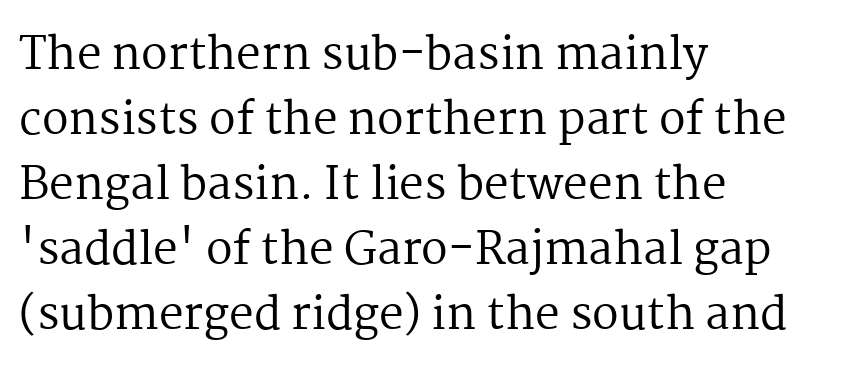
Q: Is the text bold? A: No.
Q: Is the text italic (slanted)? A: No, it is upright.
Q: Is the typeface a serif or a sans-serif typeface? A: Serif.
Q: Is the text underlined? A: No.
Q: How is the paragraph aligned? A: Left-aligned.
Q: Is the spacing between letters normal or unusually wide? A: Normal.
Q: Is the spacing between lines tight, normal or loose? A: Normal.
Q: Width (condensed, normal, or wide)? A: Normal.
Q: Stroke contrast? A: Medium.
Q: x-height? A: Medium.
Q: Monospaced? A: No.
